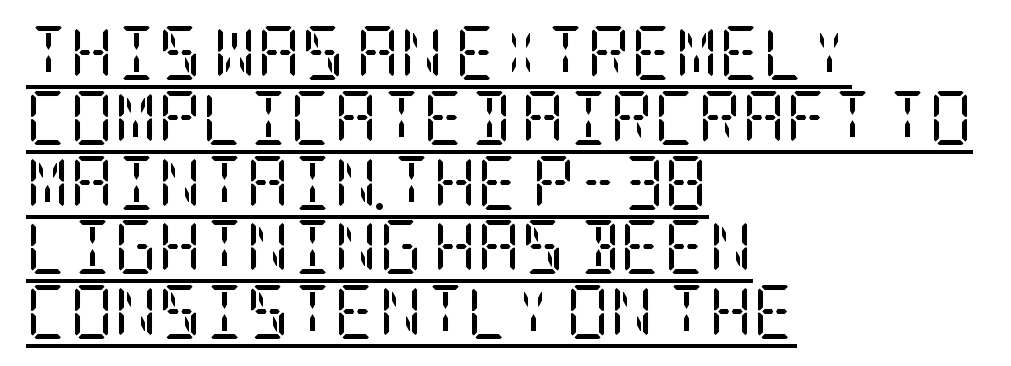
The image shows 54 px regular-weight, condensed serif type, upright; set left-aligned, line spacing 1.2x, normal letter spacing, underlined; low stroke contrast and a large x-height.
